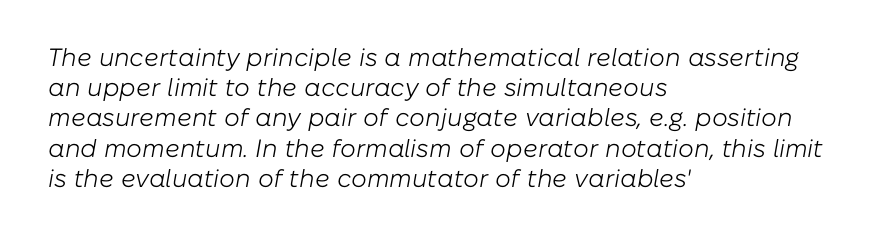
{"italic": "yes", "lean": "right", "slant_degrees": 10, "bold": "no", "underline": "no", "align": "left", "line_spacing_ratio": 1.21, "letter_spacing": "normal", "letter_spacing_em": 0.0, "glyph_px": 25}
